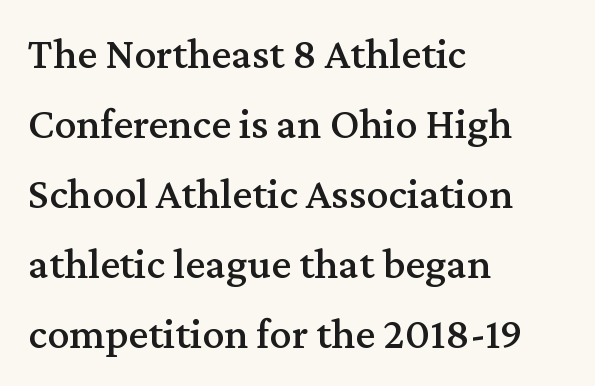
{"serif": "yes", "italic": "no", "width": "normal", "stroke_contrast": "medium", "x_height": "medium", "monospaced": "no", "underline": "no", "align": "left", "line_spacing": "normal", "line_spacing_ratio": 1.59, "letter_spacing": "normal", "letter_spacing_em": 0.0, "glyph_px": 44}
